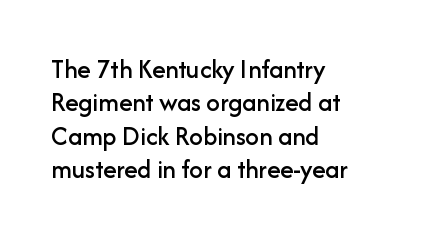
The image shows 27 px text type, upright; set left-aligned, line spacing 1.24x, normal letter spacing, not underlined.
